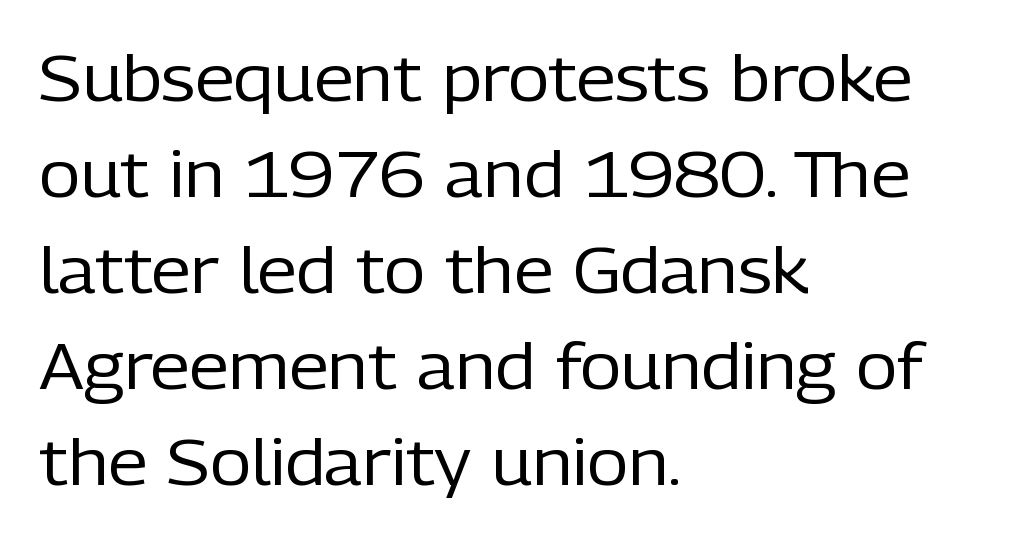
{"serif": "no", "italic": "no", "bold": "no", "weight": "regular", "width": "normal", "stroke_contrast": "low", "x_height": "medium", "monospaced": "no", "underline": "no", "align": "left", "line_spacing": "normal", "line_spacing_ratio": 1.5, "letter_spacing": "normal", "letter_spacing_em": 0.0, "glyph_px": 64}
